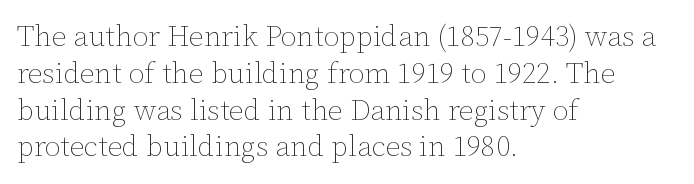
Q: Is the text bold? A: No.
Q: Is the text italic (slanted)? A: No, it is upright.
Q: Is the text underlined? A: No.
Q: How is the paragraph aligned? A: Left-aligned.
Q: Is the spacing between letters normal or unusually wide? A: Normal.
Q: Is the spacing between lines tight, normal or loose? A: Normal.
Q: Width (condensed, normal, or wide)? A: Normal.
Q: Stroke contrast? A: Low.
Q: x-height? A: Medium.
Q: Monospaced? A: No.
